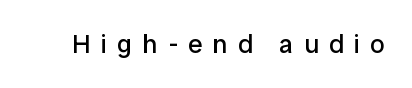
Q: Is the text bold? A: No.
Q: Is the text italic (slanted)? A: No, it is upright.
Q: Is the text underlined? A: No.
Q: Is the spacing between letters normal or unusually wide? A: Unusually wide.
